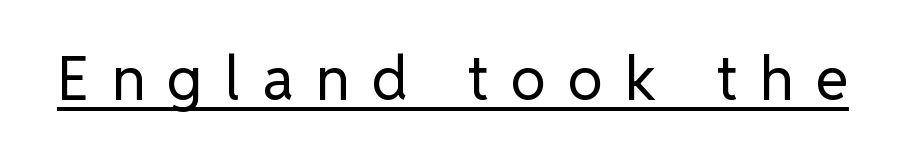
{"serif": "no", "italic": "no", "bold": "no", "weight": "regular", "width": "normal", "stroke_contrast": "low", "x_height": "medium", "monospaced": "no", "underline": "yes", "letter_spacing": "wide", "letter_spacing_em": 0.37, "glyph_px": 60}
